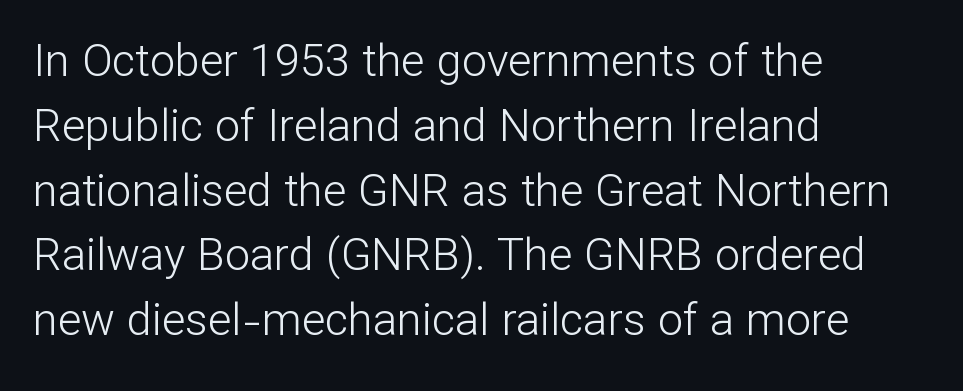
The image shows 45 px light sans-serif type, upright; set left-aligned, normal line spacing (1.44x), normal letter spacing, not underlined; low stroke contrast and a medium x-height.
